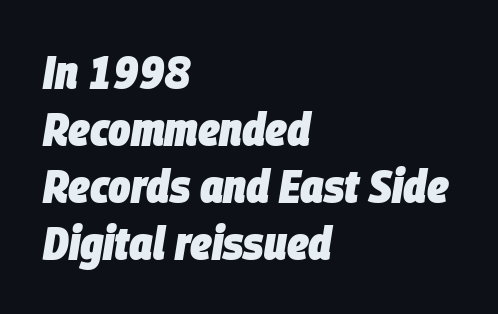
Q: Is the text bold? A: Yes.
Q: Is the text italic (slanted)? A: Yes, it leans right by about 9 degrees.
Q: Is the text underlined? A: No.
Q: How is the paragraph aligned? A: Left-aligned.
Q: Is the spacing between letters normal or unusually wide? A: Normal.
Q: Width (condensed, normal, or wide)? A: Condensed.
Q: Stroke contrast? A: Low.
Q: x-height? A: Large.
Q: Monospaced? A: No.
